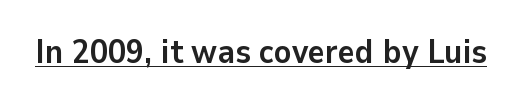
Posture: upright roman. You could not count columns in this text — the font is proportionally spaced. The glyphs are accompanied by a horizontal stroke just below them. Does the weight exceed regular? Yes, all the way to bold. The letters carry no serifs — their stems end cleanly without finishing strokes. Standard letterfit; no display-style spreading of the glyphs.
